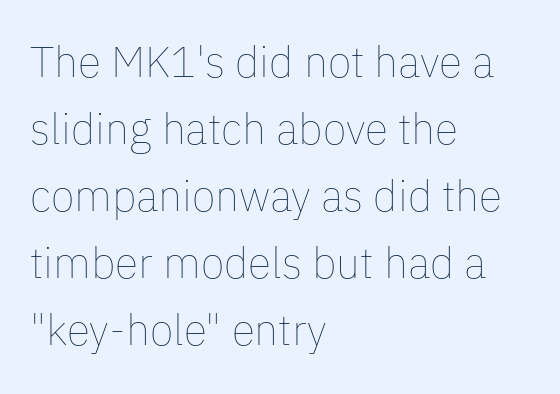
{"italic": "no", "bold": "no", "weight": "thin", "width": "normal", "stroke_contrast": "low", "x_height": "medium", "monospaced": "no", "underline": "no", "align": "left", "line_spacing": "normal", "line_spacing_ratio": 1.56, "letter_spacing": "normal", "letter_spacing_em": 0.0, "glyph_px": 43}
